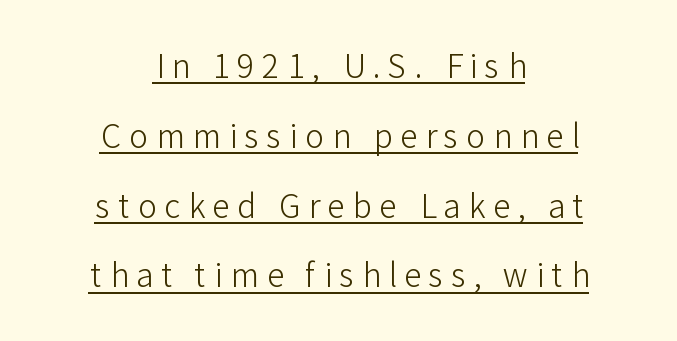
Q: Is the text bold? A: No.
Q: Is the text italic (slanted)? A: No, it is upright.
Q: Is the typeface a serif or a sans-serif typeface? A: Sans-serif.
Q: Is the text underlined? A: Yes.
Q: How is the paragraph aligned? A: Centered.
Q: Is the spacing between letters normal or unusually wide? A: Unusually wide.
Q: Is the spacing between lines tight, normal or loose? A: Loose.
Q: Width (condensed, normal, or wide)? A: Normal.
Q: Stroke contrast? A: Low.
Q: x-height? A: Medium.
Q: Monospaced? A: No.
